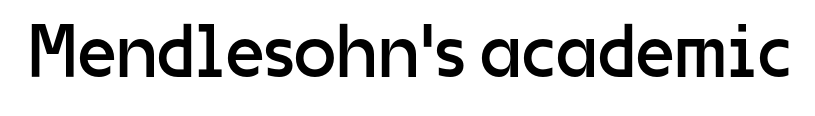
{"serif": "no", "italic": "no", "bold": "no", "weight": "regular", "width": "normal", "stroke_contrast": "low", "x_height": "medium", "monospaced": "no", "underline": "no", "letter_spacing": "normal", "letter_spacing_em": 0.0, "glyph_px": 76}
